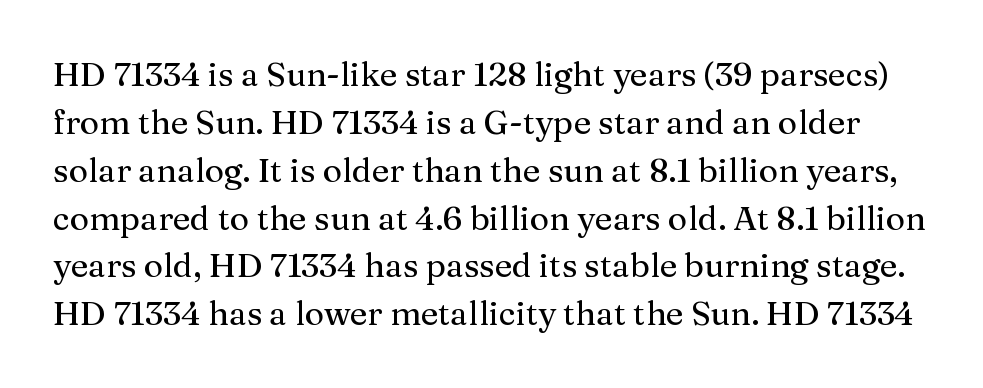
Q: Is the text italic (slanted)? A: No, it is upright.
Q: Is the typeface a serif or a sans-serif typeface? A: Serif.
Q: Is the text underlined? A: No.
Q: Is the spacing between letters normal or unusually wide? A: Normal.
Q: Is the spacing between lines tight, normal or loose? A: Normal.
Q: Width (condensed, normal, or wide)? A: Normal.
Q: Stroke contrast? A: Medium.
Q: x-height? A: Medium.
Q: Monospaced? A: No.
